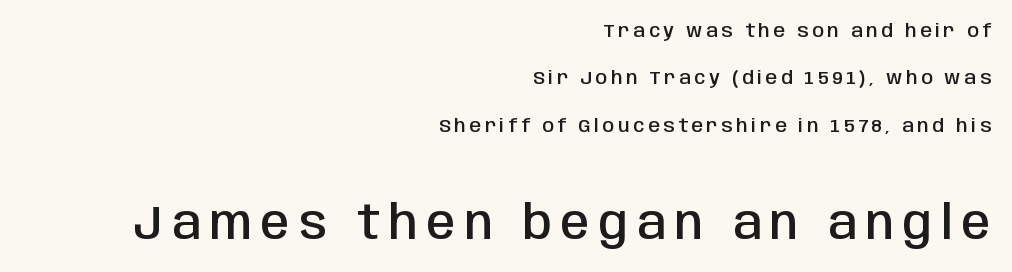
I'd call this a sans setting — the letters go barefoot. The specimen reads as upright at a glance. Varying glyph widths throughout — classic text-font behaviour. The typesetter chose a ragged-left arrangement here. Notice the wide empty band between every row — that's loose leading. Moderately thickened strokes mark this as semibold type.
